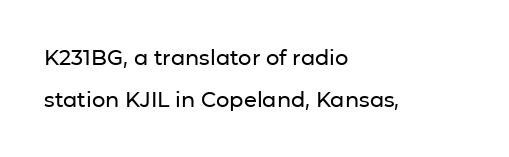
Style check: upright. Nothing unusual about the tracking: characters are spaced as the font intends. Lines of text with bare space underneath. The rendering anchors every line to the left-hand side. These lines stand farther apart than default settings would place them.
